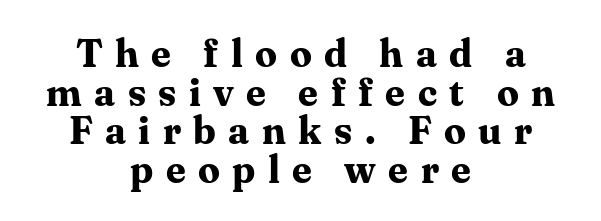
The image shows 39 px bold serif type, upright; set centered, tight line spacing (0.99x), unusually wide letter spacing (+0.32 em), not underlined; medium stroke contrast and a medium x-height.
